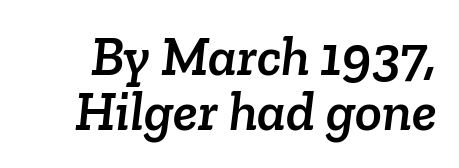
The image shows 56 px serif type; set tight line spacing (0.99x), normal letter spacing, not underlined; low stroke contrast and a medium x-height.
